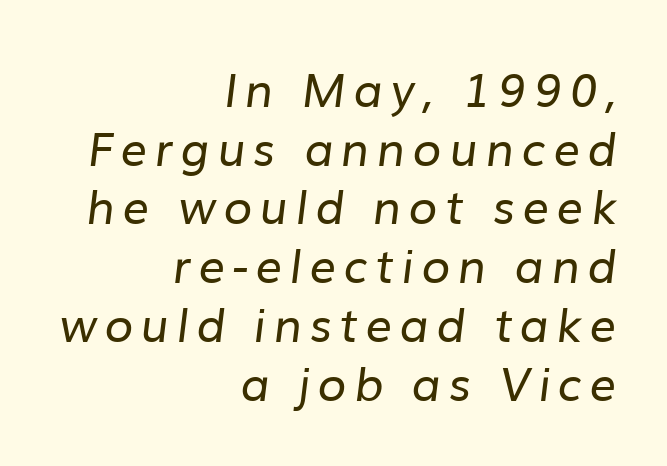
The weight would be labelled regular, book, light, or lighter still. A bare baseline throughout the passage. Normally led — the rows are evenly, conventionally spaced. Looks like regular typesetting: each glyph gets only the width it needs. All the whitespace from short lines collects on the left.
